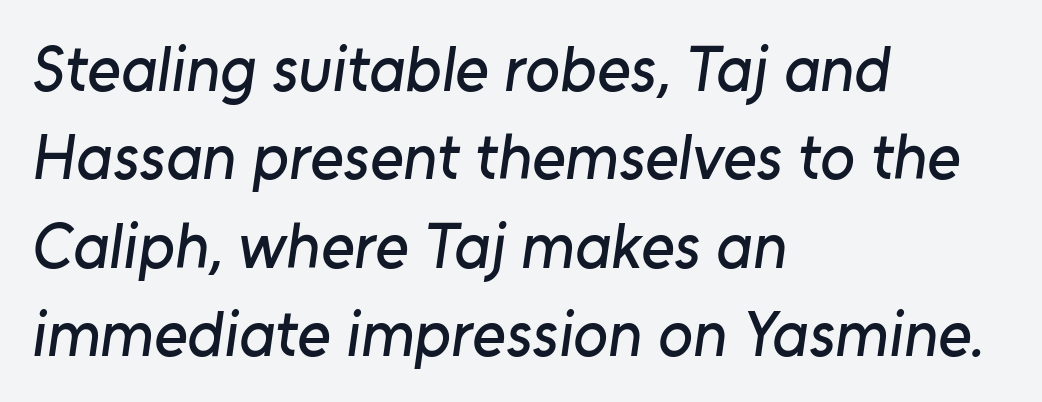
The image shows 64 px sans-serif type; set left-aligned, normal line spacing (1.38x), normal letter spacing, not underlined; low stroke contrast and a medium x-height.
